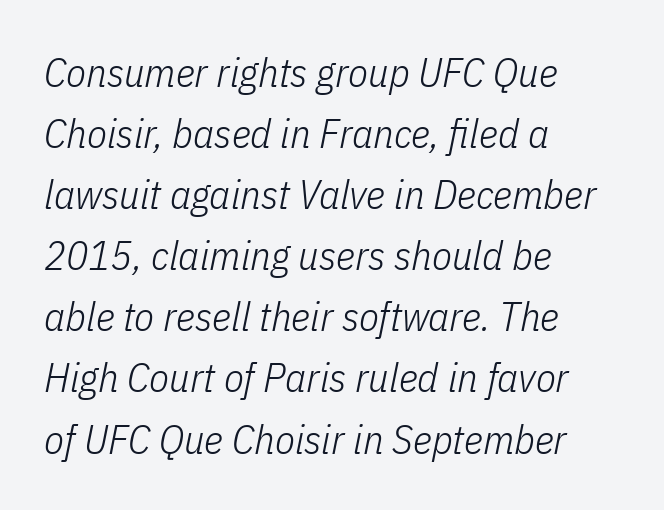
{"italic": "yes", "lean": "right", "slant_degrees": 11, "bold": "no", "weight": "light", "width": "condensed", "stroke_contrast": "low", "x_height": "medium", "monospaced": "no", "underline": "no", "align": "left", "line_spacing": "normal", "line_spacing_ratio": 1.49, "letter_spacing": "normal", "letter_spacing_em": 0.0, "glyph_px": 41}
